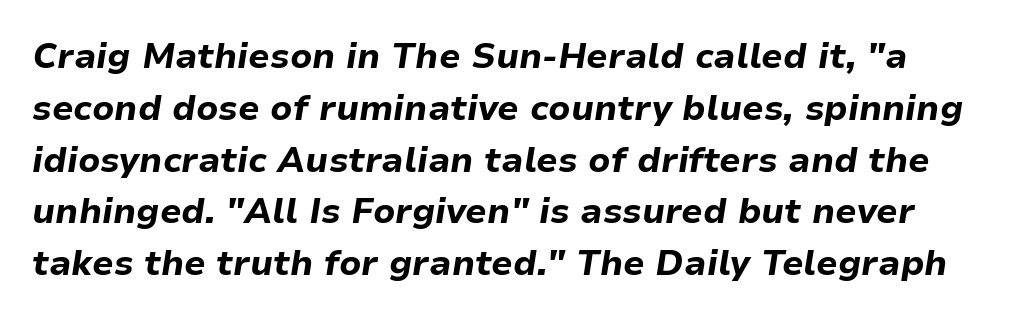
Q: Is the text bold? A: Yes.
Q: Is the text italic (slanted)? A: Yes, it leans right by about 9 degrees.
Q: Is the text underlined? A: No.
Q: Is the spacing between letters normal or unusually wide? A: Normal.
Q: Is the spacing between lines tight, normal or loose? A: Normal.
Q: Width (condensed, normal, or wide)? A: Normal.
Q: Stroke contrast? A: Low.
Q: x-height? A: Medium.
Q: Monospaced? A: No.
